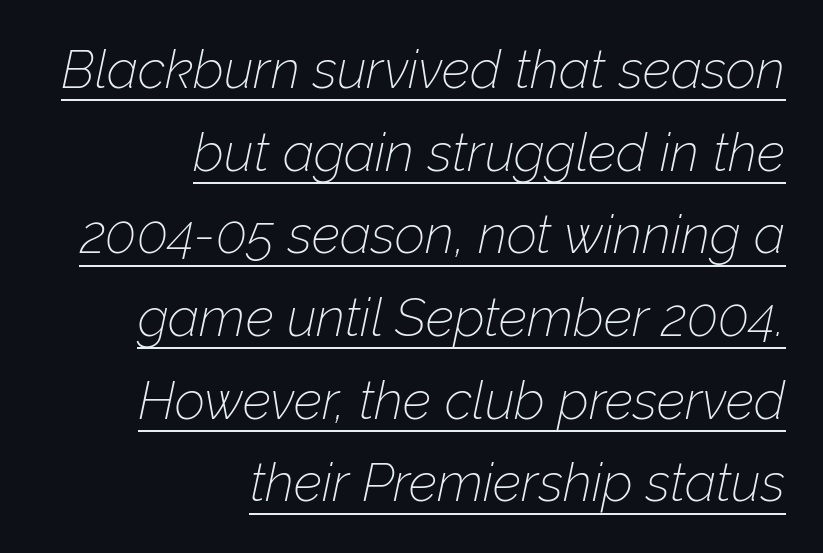
This reads as an unemphasized weight, regular at the heaviest. Emphasis-style slanted type is in use. The compositor pushed each line to the right boundary. There is no visible air inserted between adjacent glyphs. The space between consecutive lines is moderate. Each letter keeps its own natural width here, so spacing adapts to shape.
